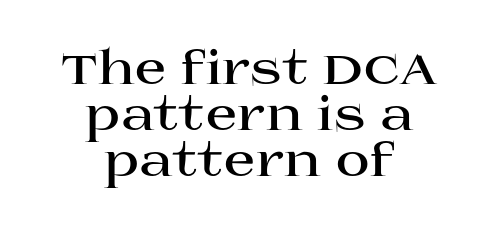
Q: Is the text bold? A: Yes.
Q: Is the text italic (slanted)? A: No, it is upright.
Q: Is the typeface a serif or a sans-serif typeface? A: Serif.
Q: Is the text underlined? A: No.
Q: How is the paragraph aligned? A: Centered.
Q: Is the spacing between letters normal or unusually wide? A: Normal.
Q: Is the spacing between lines tight, normal or loose? A: Tight.
Q: Width (condensed, normal, or wide)? A: Wide.
Q: Stroke contrast? A: High.
Q: x-height? A: Large.
Q: Monospaced? A: No.
